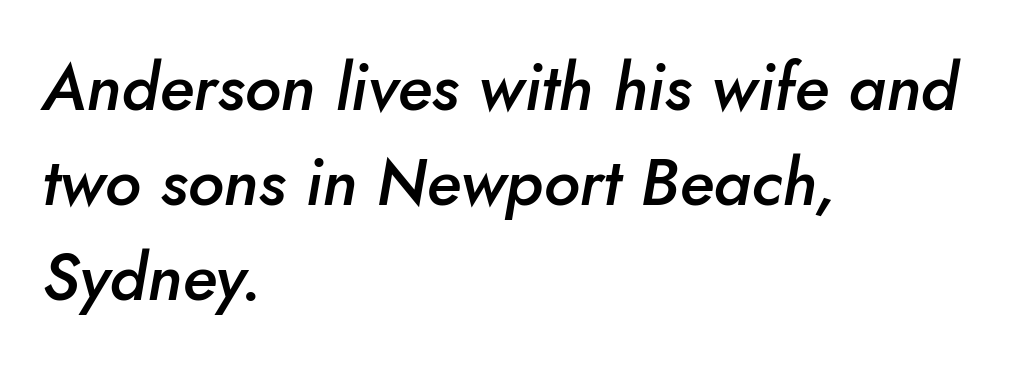
{"italic": "yes", "lean": "right", "slant_degrees": 10, "bold": "semi", "weight": "semibold", "width": "normal", "stroke_contrast": "low", "x_height": "small", "monospaced": "no", "underline": "no", "align": "left", "line_spacing": "normal", "line_spacing_ratio": 1.44, "letter_spacing": "normal", "letter_spacing_em": 0.0, "glyph_px": 66}
